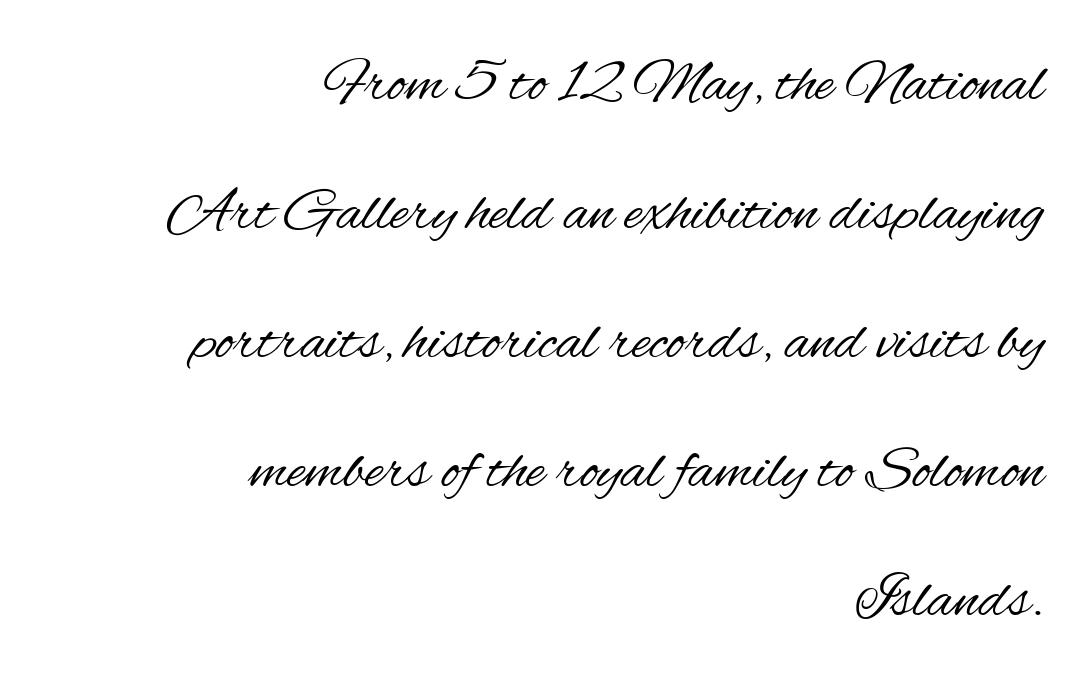
The image shows 62 px regular-weight, condensed sans-serif type; set right-aligned, loose line spacing (2.08x), normal letter spacing, not underlined; medium stroke contrast and a small x-height.
